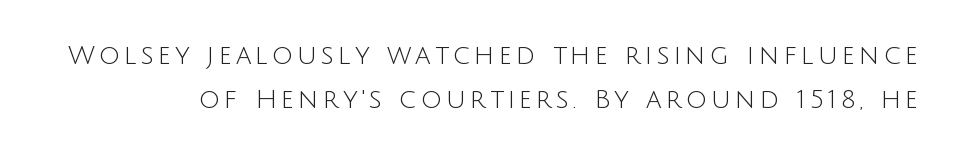
{"italic": "no", "bold": "no", "underline": "no", "line_spacing": "normal", "line_spacing_ratio": 1.68, "glyph_px": 26}
